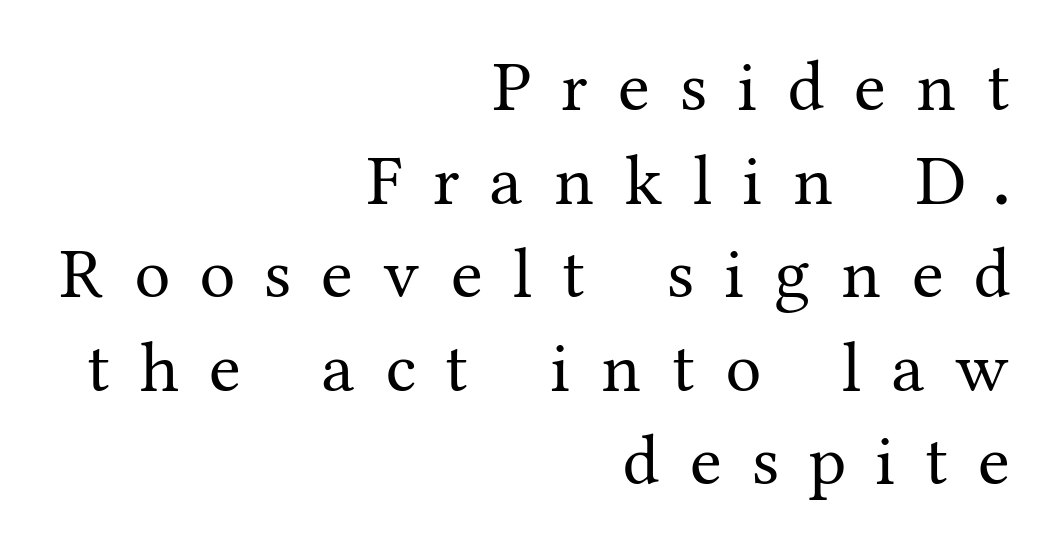
{"serif": "yes", "italic": "no", "bold": "no", "weight": "regular", "width": "normal", "stroke_contrast": "medium", "x_height": "medium", "monospaced": "no", "underline": "no", "align": "right", "line_spacing": "normal", "line_spacing_ratio": 1.3, "letter_spacing": "wide", "letter_spacing_em": 0.42, "glyph_px": 72}
